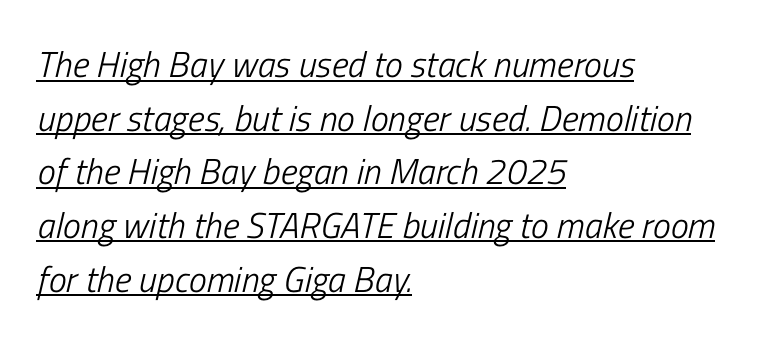
The rendering anchors every line to the left-hand side. Weight: in the light-to-regular range. The letters are slanted; this is an italic face. Is the letter spacing exaggerated? No — it looks like the ordinary default. The rows are spaced the way most documents space them. The string is rendered with underlining switched on.
